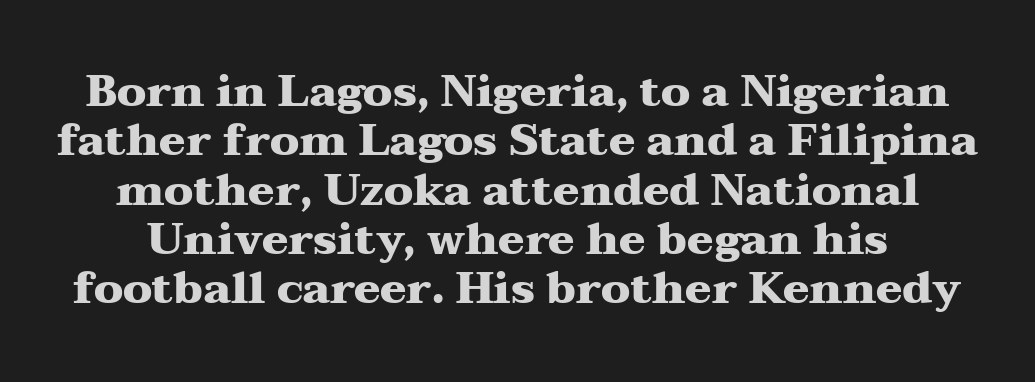
How are the letters spaced? Ordinarily, with no added tracking. Posture: upright roman. Each new line begins almost immediately beneath the previous one. Does the type have serifs? Yes, each stem ends in a small foot.
